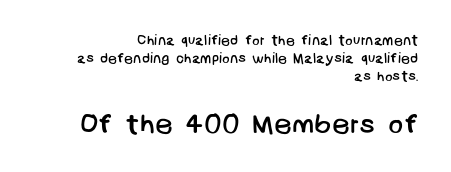
Q: Is the text bold? A: No.
Q: Is the typeface a serif or a sans-serif typeface? A: Sans-serif.
Q: Is the text underlined? A: No.
Q: How is the paragraph aligned? A: Right-aligned.
Q: Is the spacing between letters normal or unusually wide? A: Normal.
Q: Is the spacing between lines tight, normal or loose? A: Normal.
Q: Which block of text is set in a larger size, the first (top) or the second (bottom)? A: The second (bottom) one.
Q: Width (condensed, normal, or wide)? A: Normal.
Q: Stroke contrast? A: Low.
Q: x-height? A: Large.
